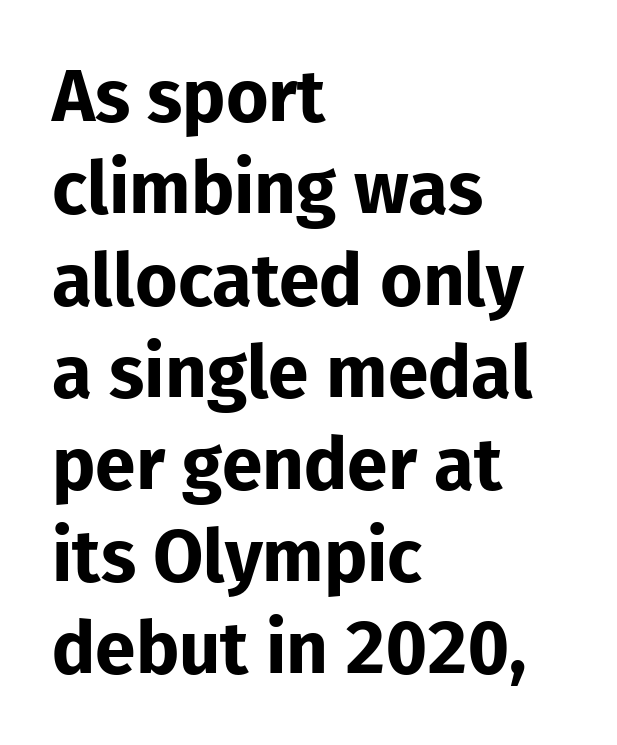
The image shows 73 px bold sans-serif type, upright; set left-aligned, normal line spacing (1.26x), normal letter spacing, not underlined; low stroke contrast and a medium x-height.
